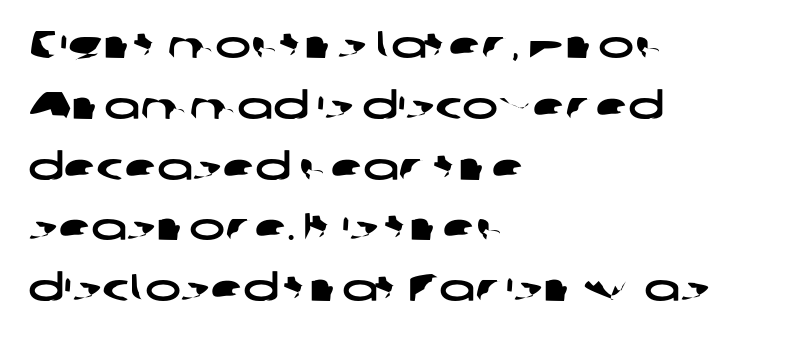
Q: Is the typeface a serif or a sans-serif typeface? A: Sans-serif.
Q: Is the text underlined? A: No.
Q: How is the paragraph aligned? A: Left-aligned.
Q: Is the spacing between letters normal or unusually wide? A: Normal.
Q: Is the spacing between lines tight, normal or loose? A: Normal.
Q: Width (condensed, normal, or wide)? A: Wide.
Q: Stroke contrast? A: Low.
Q: x-height? A: Medium.
Q: Monospaced? A: No.
